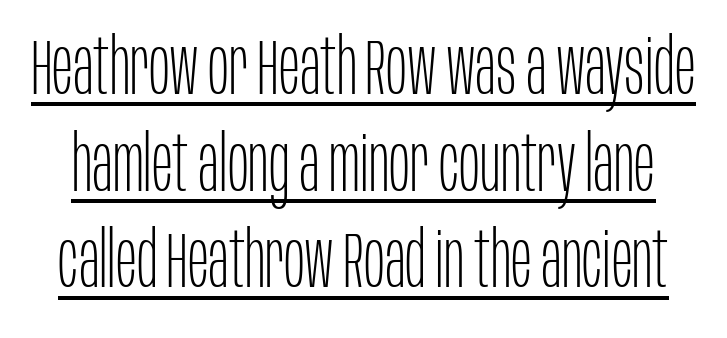
Compared with typical body copy, the letter spacing here is the same. Each line of the rendering has a horizontal stroke beneath the glyphs. It's the straight-up-and-down kind of type. Serifs: no, the terminals of the letterforms are clean.
